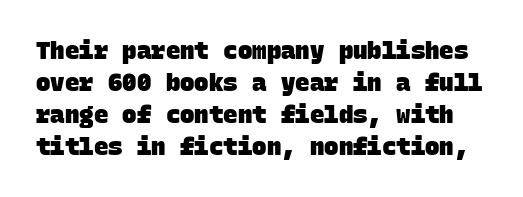
{"bold": "yes", "underline": "no", "line_spacing": "normal", "line_spacing_ratio": 1.33, "letter_spacing": "normal", "letter_spacing_em": 0.0, "glyph_px": 24}
